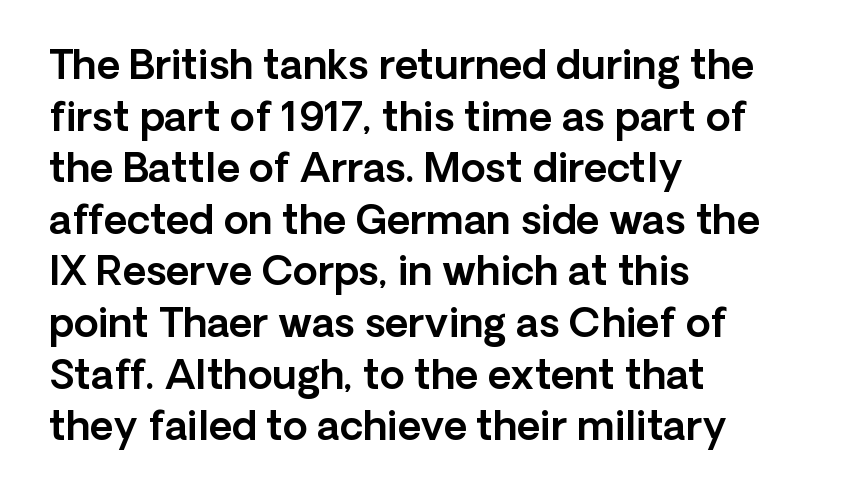
Glyph-to-glyph distance matches everyday printed text. Think of a printed novel: that variable character pitch is what you see here. Font category for this specimen: sans-serif. This sample uses an upright cut, with every glyph sitting square on the baseline. Alignment: flush left. Honestly, the row spacing looks completely unremarkable.
